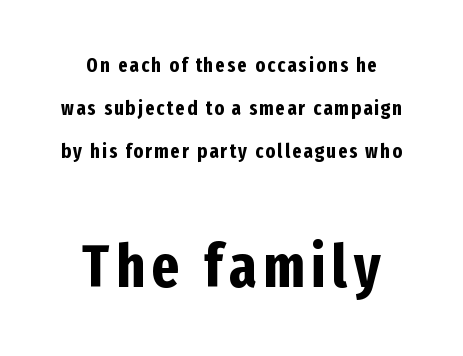
The image shows 60 px bold, condensed sans-serif type, upright; set centered, loose line spacing (2.15x), not underlined; the second (bottom) block is 3.0x larger; low stroke contrast and a medium x-height.
